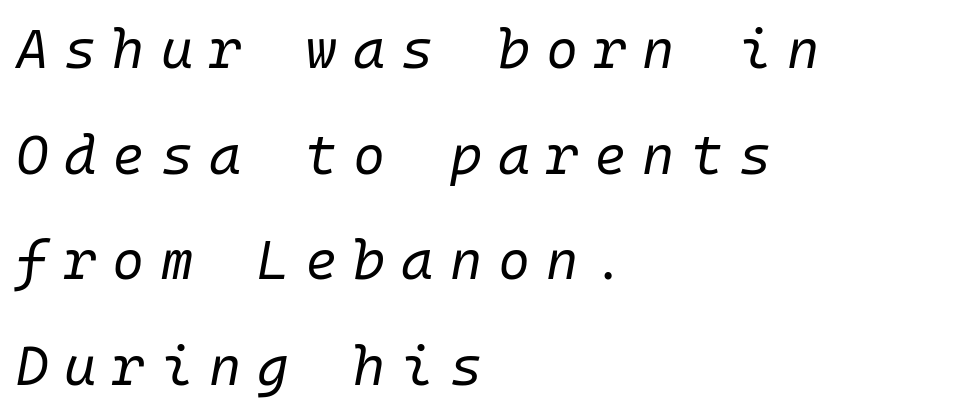
{"italic": "yes", "lean": "right", "slant_degrees": 10, "bold": "no", "weight": "regular", "width": "normal", "stroke_contrast": "low", "x_height": "medium", "underline": "no", "align": "left", "line_spacing": "loose", "line_spacing_ratio": 1.92, "letter_spacing": "wide", "letter_spacing_em": 0.29, "glyph_px": 55}
